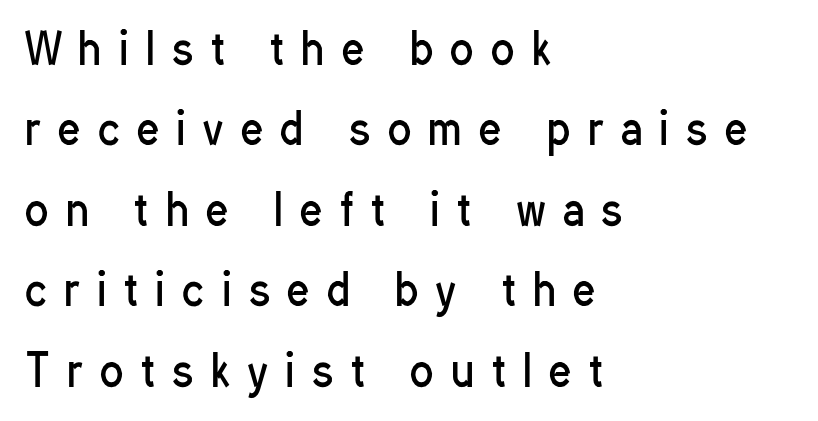
{"serif": "no", "italic": "no", "bold": "no", "weight": "regular", "width": "condensed", "stroke_contrast": "low", "x_height": "medium", "monospaced": "no", "underline": "no", "align": "left", "line_spacing_ratio": 1.87, "letter_spacing": "wide", "letter_spacing_em": 0.41, "glyph_px": 43}
